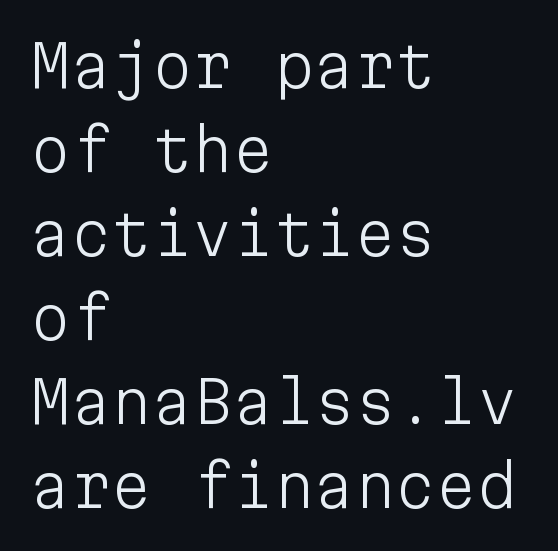
{"serif": "no", "italic": "no", "bold": "no", "weight": "light", "width": "normal", "stroke_contrast": "low", "x_height": "medium", "monospaced": "yes", "underline": "no", "align": "left", "line_spacing": "normal", "line_spacing_ratio": 1.45, "letter_spacing": "normal", "letter_spacing_em": 0.0, "glyph_px": 58}
